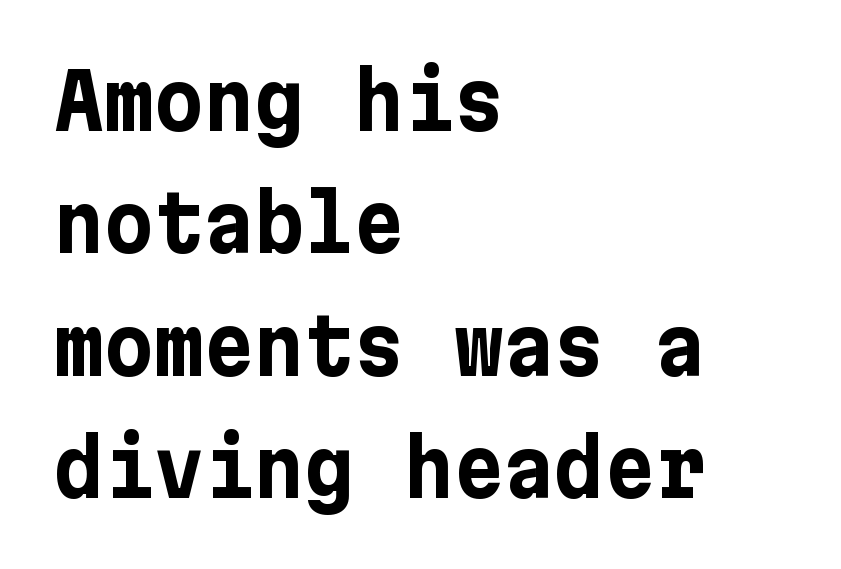
Q: Is the text bold? A: Yes.
Q: Is the text italic (slanted)? A: No, it is upright.
Q: Is the typeface a serif or a sans-serif typeface? A: Sans-serif.
Q: Is the text underlined? A: No.
Q: How is the paragraph aligned? A: Left-aligned.
Q: Is the spacing between letters normal or unusually wide? A: Normal.
Q: Is the spacing between lines tight, normal or loose? A: Normal.
Q: Width (condensed, normal, or wide)? A: Normal.
Q: Stroke contrast? A: Low.
Q: x-height? A: Medium.
